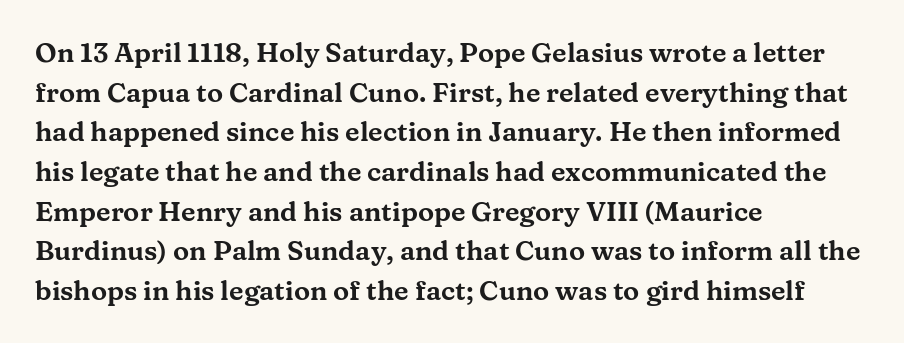
Reading down the column, the eye jumps a familiar distance to each next line. The gaps between neighbouring characters are ordinary and unremarkable. Every character sits straight up, as roman type does. These lines stack with their left ends in a neat column. Bare-footed words on every line.
